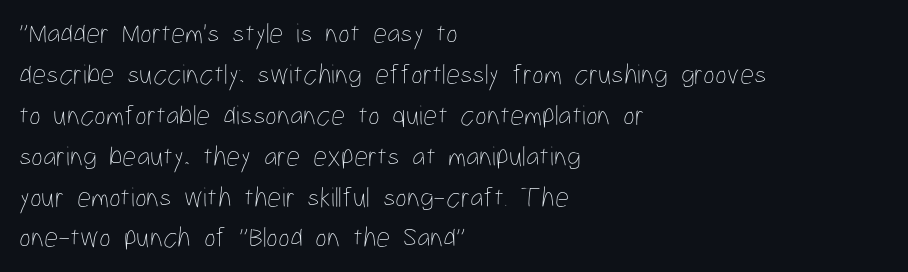
{"italic": "no", "bold": "no", "weight": "thin", "width": "condensed", "stroke_contrast": "low", "x_height": "medium", "monospaced": "no", "underline": "no", "align": "left", "line_spacing": "normal", "line_spacing_ratio": 1.46, "letter_spacing": "normal", "letter_spacing_em": 0.0, "glyph_px": 28}
